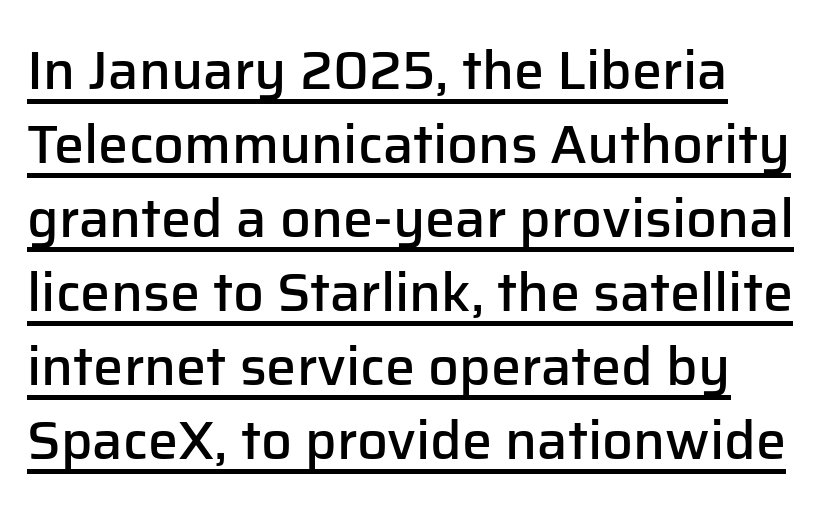
The image shows 54 px semibold sans-serif type, upright; set left-aligned, normal line spacing (1.37x), normal letter spacing, underlined; low stroke contrast and a medium x-height.
